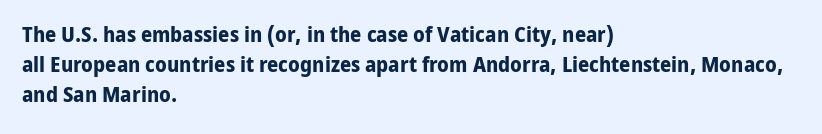
The paragraph shown leans on its left margin. This block has exactly the height ordinary leading produces. Italic: no, the glyphs are upright roman. The baseline area is clear.
